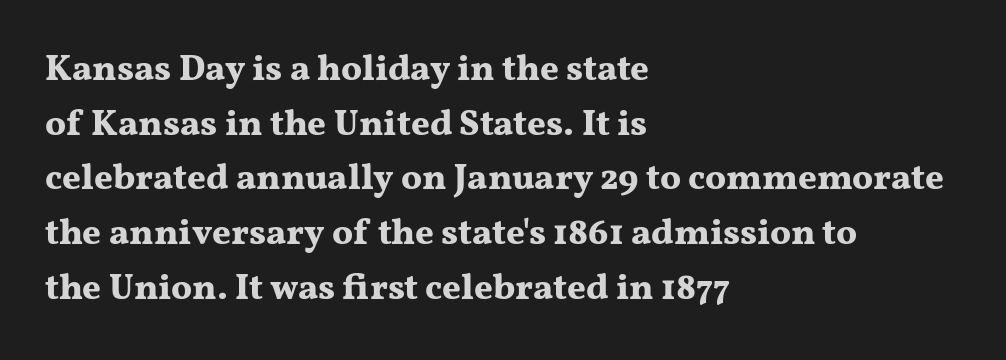
Q: Is the text bold? A: Yes.
Q: Is the text italic (slanted)? A: No, it is upright.
Q: Is the typeface a serif or a sans-serif typeface? A: Serif.
Q: Is the text underlined? A: No.
Q: How is the paragraph aligned? A: Left-aligned.
Q: Is the spacing between letters normal or unusually wide? A: Normal.
Q: Is the spacing between lines tight, normal or loose? A: Normal.
Q: Width (condensed, normal, or wide)? A: Wide.
Q: Stroke contrast? A: Medium.
Q: x-height? A: Medium.
Q: Monospaced? A: No.
